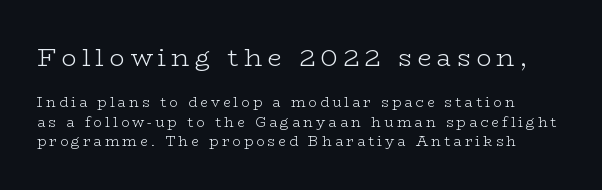
{"italic": "no", "bold": "no", "underline": "no", "line_spacing": "normal", "line_spacing_ratio": 1.38, "letter_spacing": "wide", "letter_spacing_em": 0.22, "larger_block": "first", "size_ratio": 1.79, "glyph_px": 25}
